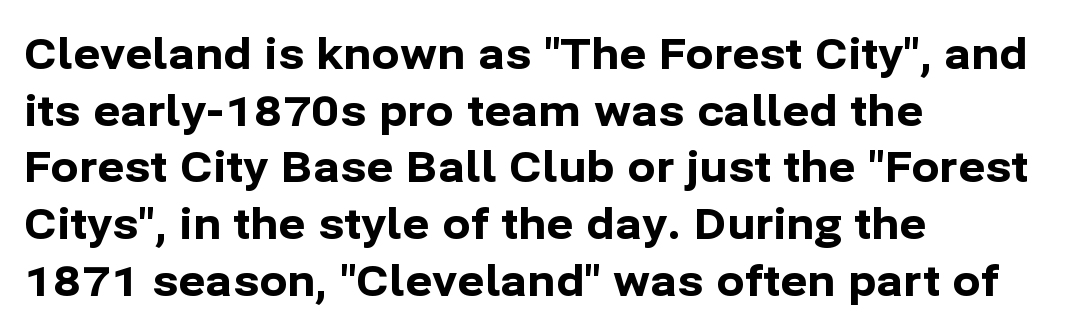
{"serif": "no", "italic": "no", "bold": "yes", "weight": "bold", "width": "normal", "stroke_contrast": "low", "x_height": "medium", "monospaced": "no", "underline": "no", "align": "left", "line_spacing": "normal", "line_spacing_ratio": 1.35, "letter_spacing": "normal", "letter_spacing_em": 0.0, "glyph_px": 42}
